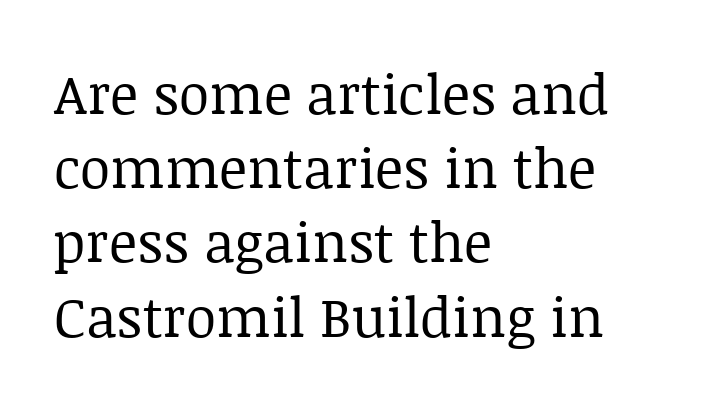
Posture: upright roman. There is no visible air inserted between adjacent glyphs. This sample keeps an unexceptional amount of space between lines. Nobody drew a line under any word here. Do the characters align in a grid? No, the font is proportional.
